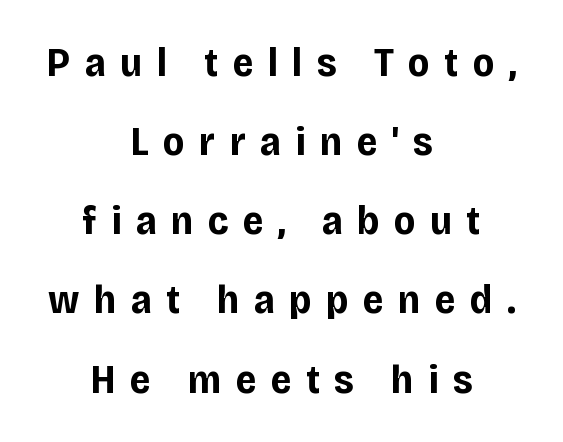
Has an underline been added? It has not. Vertically, the passage feels expansive, rows floating well apart. This is heavy type, rendered in bold. Spacing verdict: proportional, widths tailored to each character. How are the letters spaced? Widely, with obvious added tracking.
